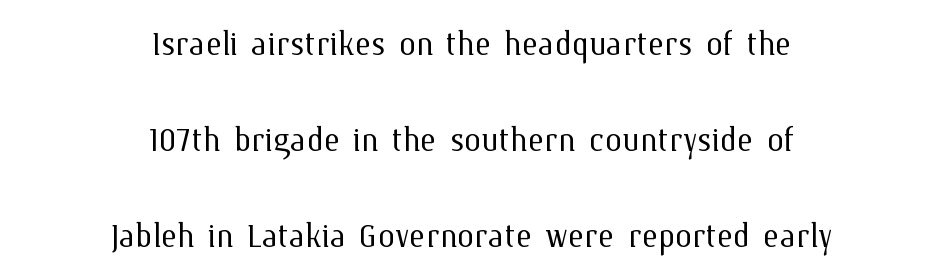
Q: Is the text bold? A: No.
Q: Is the text italic (slanted)? A: No, it is upright.
Q: Is the text underlined? A: No.
Q: How is the paragraph aligned? A: Centered.
Q: Is the spacing between letters normal or unusually wide? A: Normal.
Q: Is the spacing between lines tight, normal or loose? A: Loose.
Q: Width (condensed, normal, or wide)? A: Normal.
Q: Stroke contrast? A: Medium.
Q: x-height? A: Medium.
Q: Monospaced? A: No.
